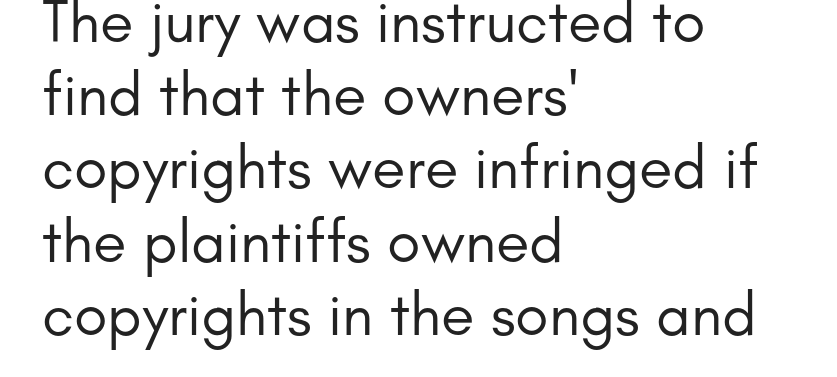
{"serif": "no", "italic": "no", "bold": "no", "weight": "regular", "width": "normal", "stroke_contrast": "low", "x_height": "small", "monospaced": "no", "underline": "no", "align": "left", "line_spacing_ratio": 1.2, "letter_spacing": "normal", "letter_spacing_em": 0.0, "glyph_px": 61}
